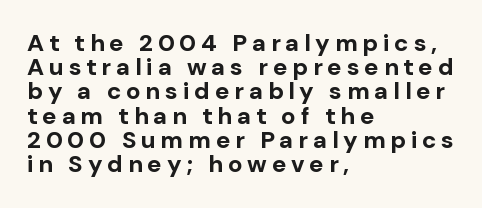
{"italic": "no", "bold": "yes", "underline": "no", "align": "left", "line_spacing": "tight", "line_spacing_ratio": 1.01, "letter_spacing": "wide", "letter_spacing_em": 0.2, "glyph_px": 24}
